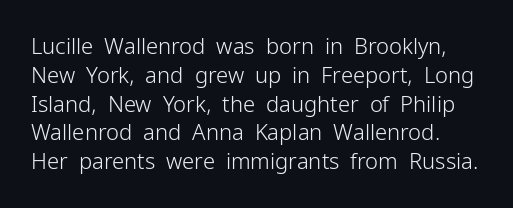
Nobody touched the tracking dial on this one. The face looks like a standard text weight, possibly lighter. Nobody drew a line under any word here. Reading down the column, the eye jumps a familiar distance to each next line. The letters stand upright; this is a roman face.
